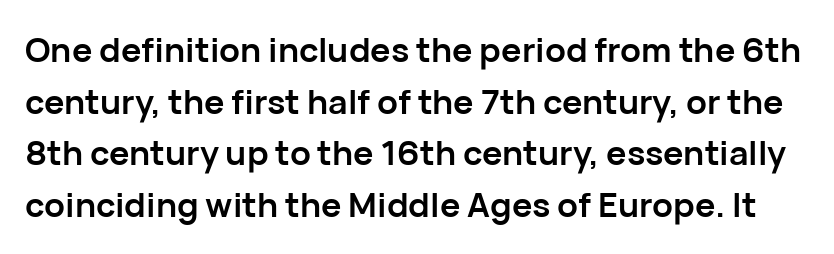
Q: Is the text bold? A: Yes.
Q: Is the text italic (slanted)? A: No, it is upright.
Q: Is the typeface a serif or a sans-serif typeface? A: Sans-serif.
Q: Is the text underlined? A: No.
Q: Is the spacing between letters normal or unusually wide? A: Normal.
Q: Is the spacing between lines tight, normal or loose? A: Normal.
Q: Width (condensed, normal, or wide)? A: Normal.
Q: Stroke contrast? A: Low.
Q: x-height? A: Medium.
Q: Monospaced? A: No.
